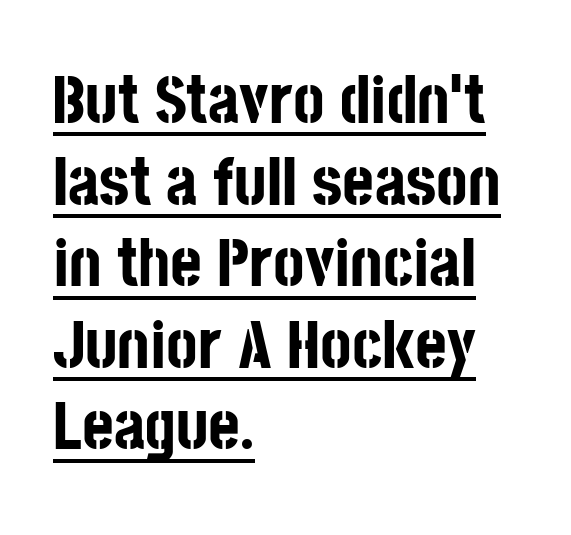
Q: Is the text bold? A: Yes.
Q: Is the text italic (slanted)? A: No, it is upright.
Q: Is the typeface a serif or a sans-serif typeface? A: Sans-serif.
Q: Is the text underlined? A: Yes.
Q: How is the paragraph aligned? A: Left-aligned.
Q: Is the spacing between letters normal or unusually wide? A: Normal.
Q: Width (condensed, normal, or wide)? A: Condensed.
Q: Stroke contrast? A: Low.
Q: x-height? A: Large.
Q: Monospaced? A: No.
